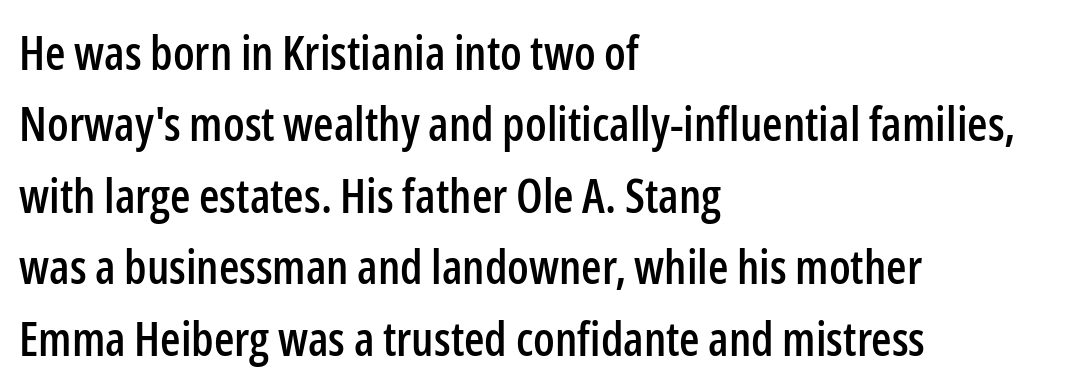
Q: Is the text italic (slanted)? A: No, it is upright.
Q: Is the typeface a serif or a sans-serif typeface? A: Sans-serif.
Q: Is the text underlined? A: No.
Q: How is the paragraph aligned? A: Left-aligned.
Q: Is the spacing between letters normal or unusually wide? A: Normal.
Q: Is the spacing between lines tight, normal or loose? A: Normal.
Q: Width (condensed, normal, or wide)? A: Condensed.
Q: Stroke contrast? A: Low.
Q: x-height? A: Medium.
Q: Monospaced? A: No.
